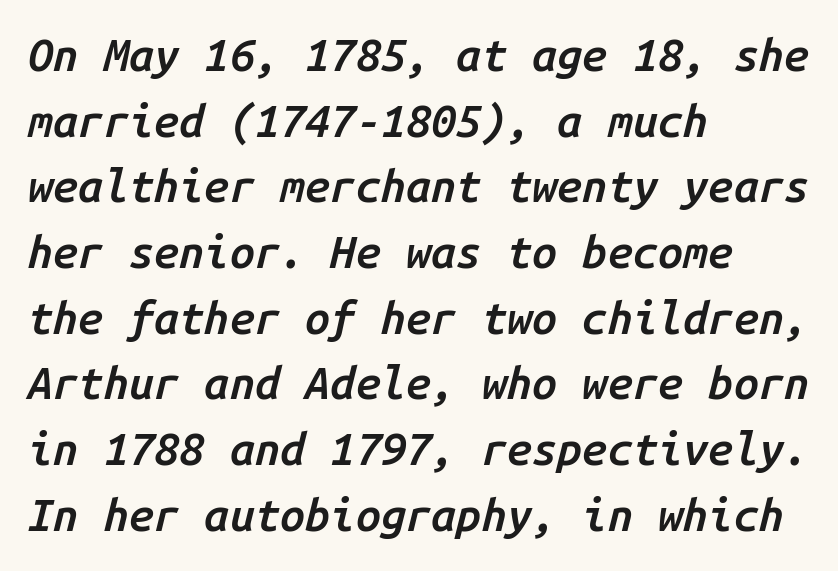
Q: Is the text bold? A: Semi-bold.
Q: Is the text italic (slanted)? A: Yes, it leans right by about 14 degrees.
Q: Is the text underlined? A: No.
Q: How is the paragraph aligned? A: Left-aligned.
Q: Is the spacing between letters normal or unusually wide? A: Normal.
Q: Is the spacing between lines tight, normal or loose? A: Normal.
Q: Width (condensed, normal, or wide)? A: Normal.
Q: Stroke contrast? A: Low.
Q: x-height? A: Medium.
Q: Monospaced? A: Yes.
